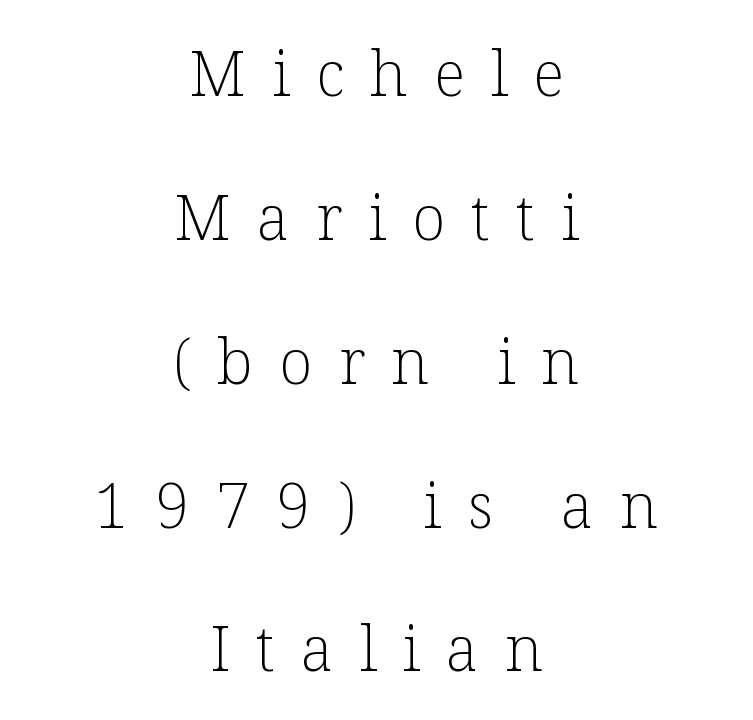
{"serif": "yes", "italic": "no", "bold": "no", "weight": "light", "width": "normal", "stroke_contrast": "low", "x_height": "medium", "monospaced": "no", "underline": "no", "align": "center", "line_spacing": "loose", "line_spacing_ratio": 2.32, "letter_spacing": "wide", "letter_spacing_em": 0.42, "glyph_px": 62}
